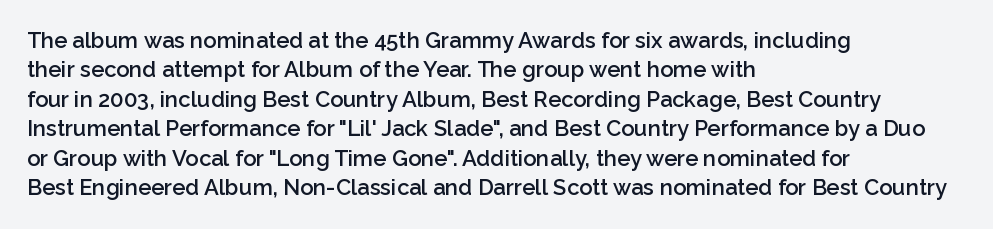
Notice how the passage keeps a crisp vertical edge on the left only. It's the straight-up-and-down kind of type. The zone under the glyphs is completely vacant. This is moderately heavy type, rendered in semibold. Compared with typical paragraphs, the rows here are spaced about the same.
